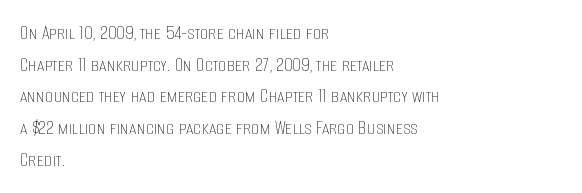
The image shows 21 px text type, upright; set left-aligned, normal line spacing (1.51x), normal letter spacing, not underlined.
